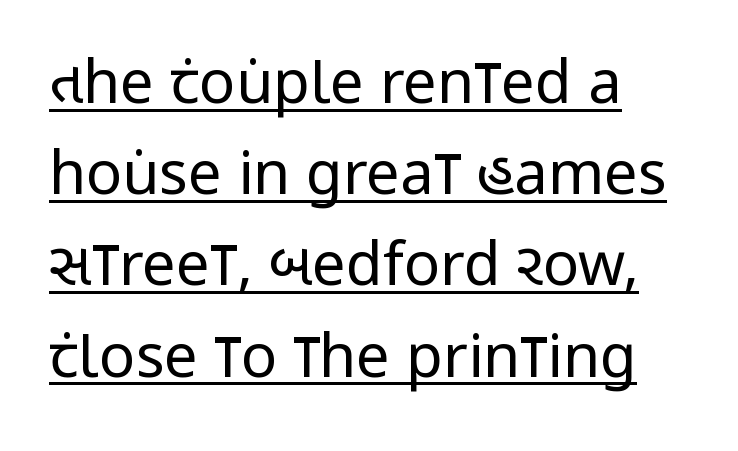
The image shows 60 px regular-weight, condensed sans-serif type, upright; set left-aligned, normal line spacing (1.52x), normal letter spacing, underlined; low stroke contrast and a large x-height.
